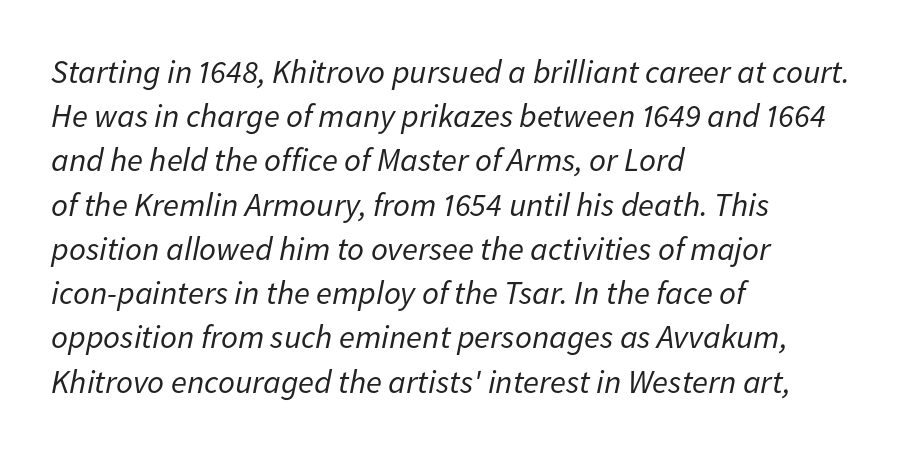
Notice how the stems are inclined rather than vertical — that's the hallmark of italics. The space beneath each line is pristine and unruled. Each stroke keeps to a modest, everyday thickness or less. Leading matches the norm, producing a regular column. Short note: letters normally spaced. Here the designer chose a conventional face with non-uniform glyph widths.
